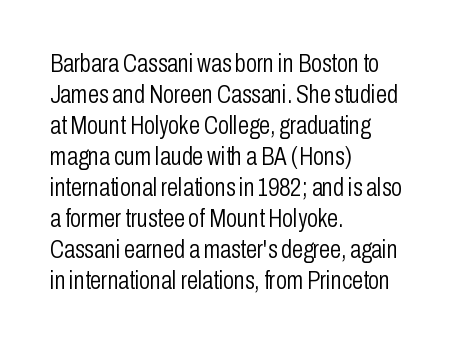
Q: Is the text bold? A: No.
Q: Is the text italic (slanted)? A: No, it is upright.
Q: Is the text underlined? A: No.
Q: How is the paragraph aligned? A: Left-aligned.
Q: Is the spacing between letters normal or unusually wide? A: Normal.
